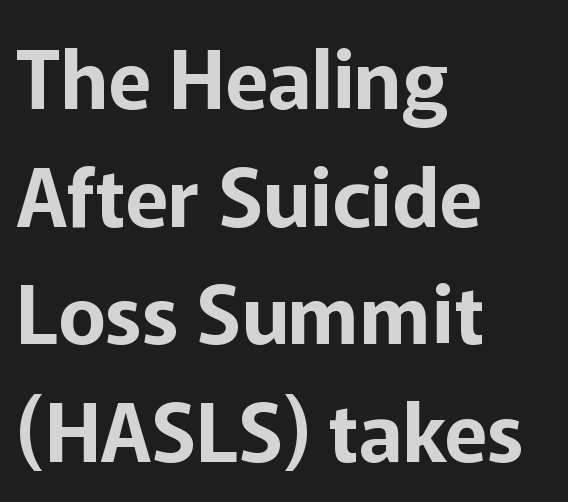
The image shows 80 px sans-serif type, upright; set left-aligned, normal line spacing (1.47x), normal letter spacing, not underlined; low stroke contrast and a medium x-height.
